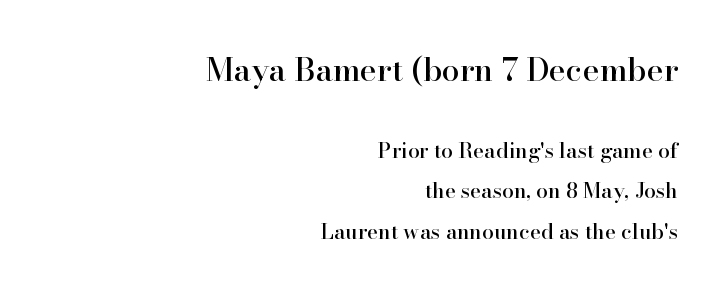
The lettering holds an erect, upright posture throughout. Type without underlining. Horizontal alignment here is rightward, an uncommon choice for prose. Whoever set this chose breathing room over compactness in the vertical rhythm.
